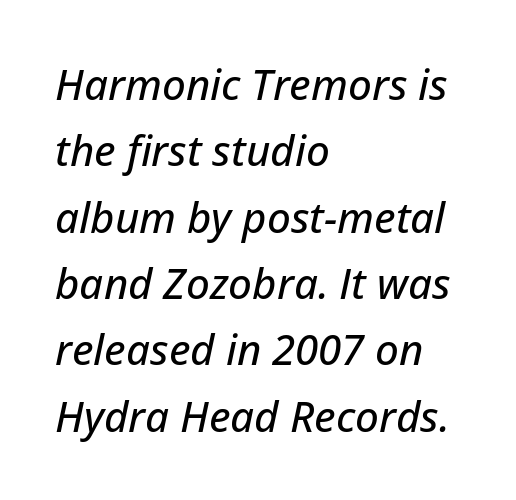
Q: Is the text italic (slanted)? A: Yes, it leans right by about 12 degrees.
Q: Is the text underlined? A: No.
Q: How is the paragraph aligned? A: Left-aligned.
Q: Is the spacing between letters normal or unusually wide? A: Normal.
Q: Is the spacing between lines tight, normal or loose? A: Normal.
Q: Width (condensed, normal, or wide)? A: Normal.
Q: Stroke contrast? A: Low.
Q: x-height? A: Medium.
Q: Monospaced? A: No.
